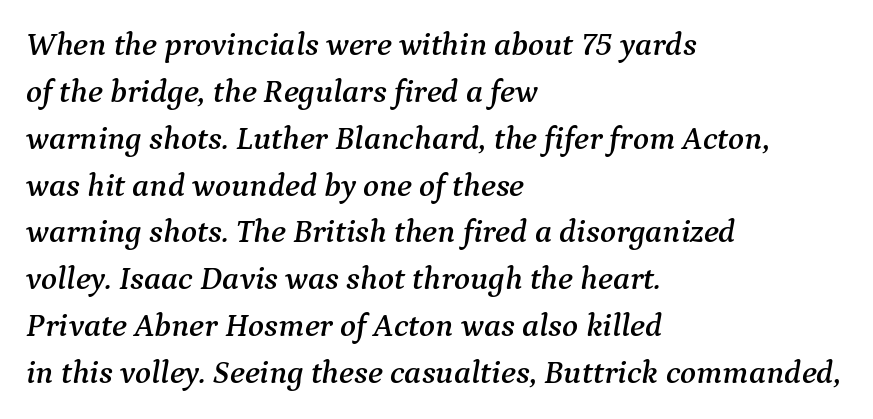
Q: Is the text italic (slanted)? A: Yes, it leans right by about 9 degrees.
Q: Is the typeface a serif or a sans-serif typeface? A: Serif.
Q: Is the text underlined? A: No.
Q: How is the paragraph aligned? A: Left-aligned.
Q: Is the spacing between letters normal or unusually wide? A: Normal.
Q: Is the spacing between lines tight, normal or loose? A: Normal.
Q: Width (condensed, normal, or wide)? A: Normal.
Q: Stroke contrast? A: Medium.
Q: x-height? A: Medium.
Q: Monospaced? A: No.
